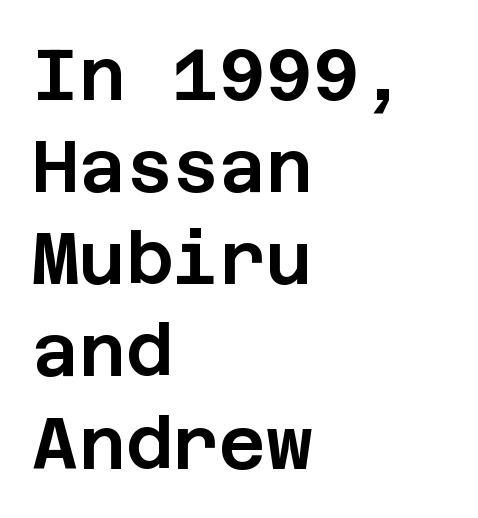
The image shows 72 px sans-serif type, upright; set left-aligned, normal line spacing (1.28x), normal letter spacing, not underlined; low stroke contrast and a large x-height.
